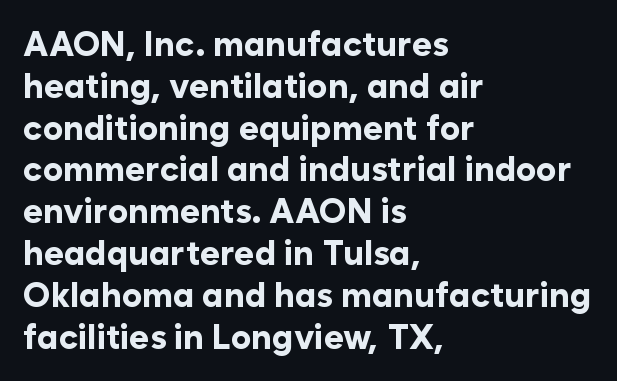
No extra tracking has been applied to these lines. The ragged edge is on the right, which tells us the setting is flush left. I'd call this a sans setting — the letters go barefoot. A roman cut, with each character standing at attention. The characters look thick and weighty, a clear bold.
